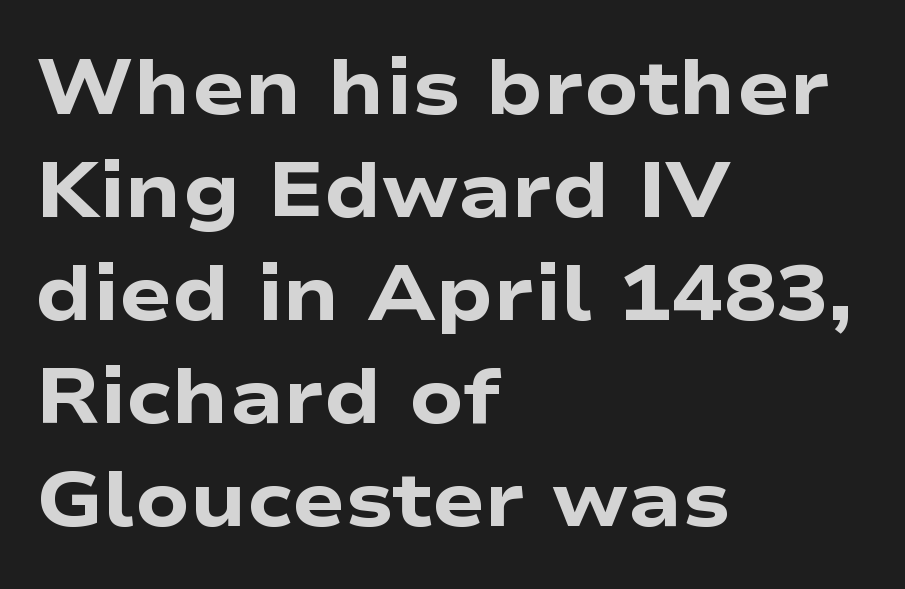
{"serif": "no", "italic": "no", "bold": "yes", "weight": "heavy", "width": "wide", "stroke_contrast": "low", "x_height": "medium", "monospaced": "no", "underline": "no", "align": "left", "line_spacing": "normal", "line_spacing_ratio": 1.32, "letter_spacing": "normal", "letter_spacing_em": 0.0, "glyph_px": 78}
